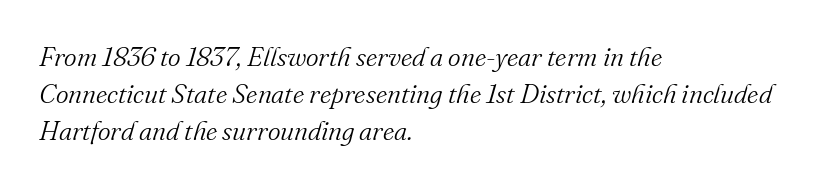
Q: Is the text bold? A: No.
Q: Is the text italic (slanted)? A: Yes, it leans right by about 16 degrees.
Q: Is the text underlined? A: No.
Q: How is the paragraph aligned? A: Left-aligned.
Q: Is the spacing between letters normal or unusually wide? A: Normal.
Q: Is the spacing between lines tight, normal or loose? A: Normal.
